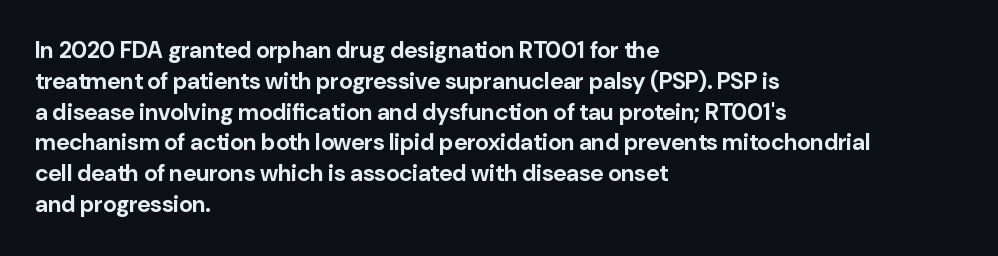
{"italic": "no", "bold": "yes", "underline": "no", "align": "left", "line_spacing": "normal", "line_spacing_ratio": 1.34, "letter_spacing": "normal", "letter_spacing_em": 0.0, "glyph_px": 23}
